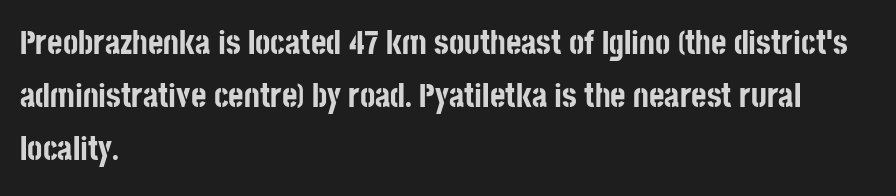
Q: Is the text bold? A: Yes.
Q: Is the text italic (slanted)? A: No, it is upright.
Q: Is the typeface a serif or a sans-serif typeface? A: Sans-serif.
Q: Is the text underlined? A: No.
Q: How is the paragraph aligned? A: Left-aligned.
Q: Is the spacing between letters normal or unusually wide? A: Normal.
Q: Is the spacing between lines tight, normal or loose? A: Normal.
Q: Width (condensed, normal, or wide)? A: Condensed.
Q: Stroke contrast? A: Low.
Q: x-height? A: Large.
Q: Monospaced? A: No.
